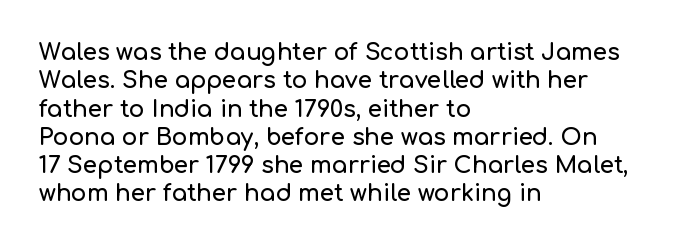
The image shows 23 px text type, upright; set left-aligned, line spacing 1.23x, normal letter spacing, not underlined.
